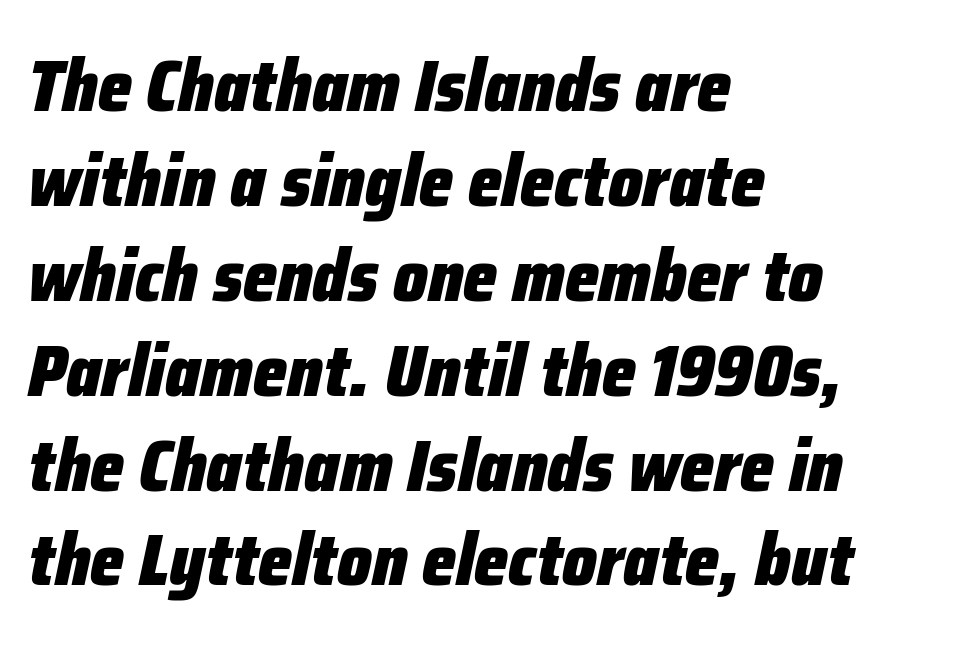
The image shows 73 px heavy, condensed type, italic (leaning right); set left-aligned, normal line spacing (1.3x), normal letter spacing, not underlined; low stroke contrast and a medium x-height.
